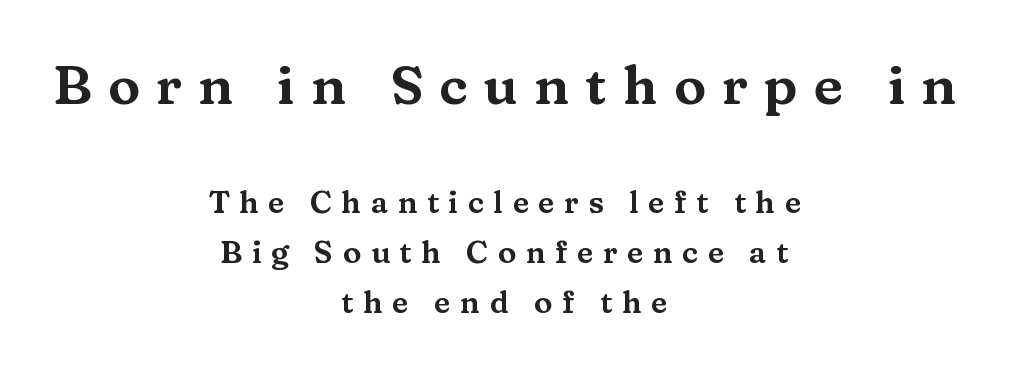
Q: Is the text italic (slanted)? A: No, it is upright.
Q: Is the typeface a serif or a sans-serif typeface? A: Serif.
Q: Is the text underlined? A: No.
Q: How is the paragraph aligned? A: Centered.
Q: Is the spacing between letters normal or unusually wide? A: Unusually wide.
Q: Is the spacing between lines tight, normal or loose? A: Normal.
Q: Which block of text is set in a larger size, the first (top) or the second (bottom)? A: The first (top) one.
Q: Width (condensed, normal, or wide)? A: Wide.
Q: Stroke contrast? A: Medium.
Q: x-height? A: Medium.
Q: Monospaced? A: No.
